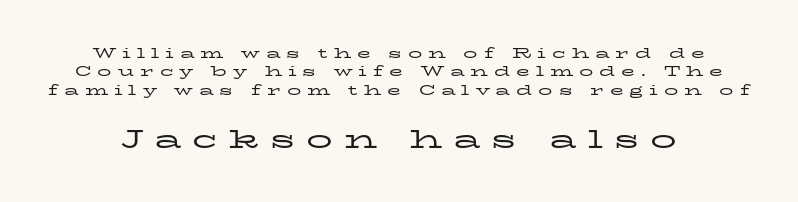
Which of the two is more prominent by size? The second, at the bottom. Whoever set this chose a conventional vertical rhythm. Each stroke keeps to a modest, everyday thickness or less. Characters follow at a spacing far wider than the type designer built in. Each row of text sits above clean, open space. Every stem runs plumb, perpendicular to the baseline.
